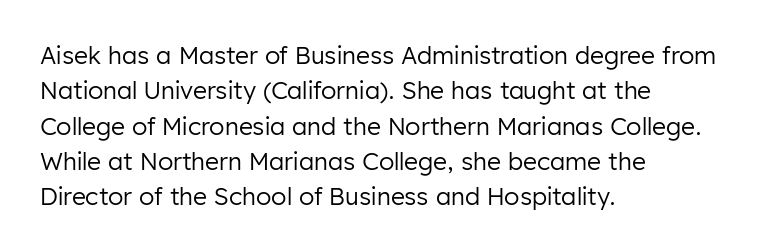
{"italic": "no", "bold": "no", "underline": "no", "align": "left", "line_spacing": "normal", "line_spacing_ratio": 1.47, "letter_spacing": "normal", "letter_spacing_em": 0.0, "glyph_px": 24}
